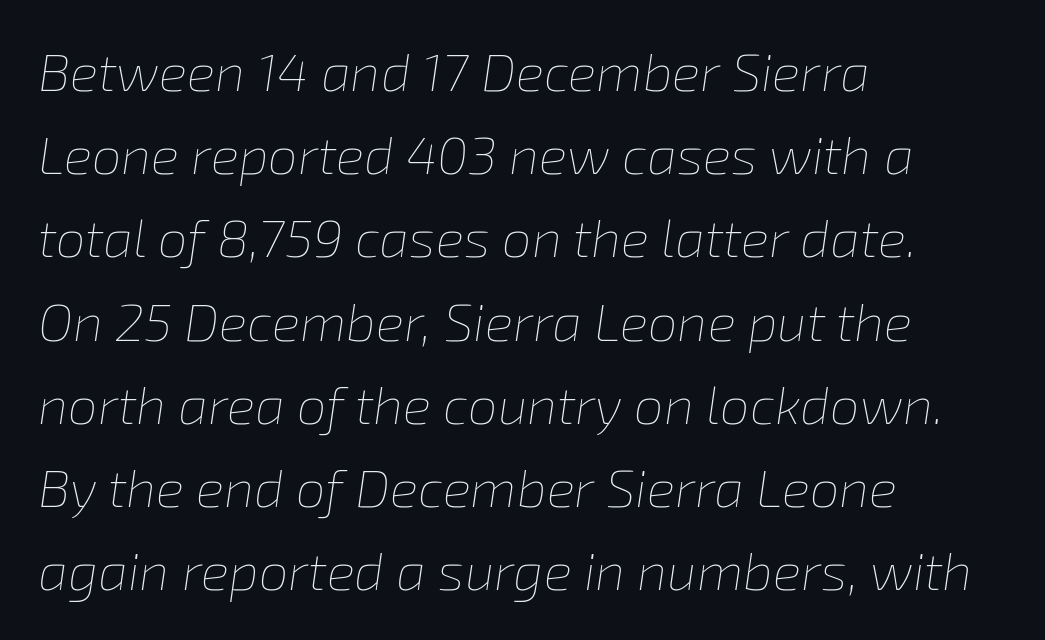
Q: Is the text bold? A: No.
Q: Is the text italic (slanted)? A: Yes, it leans right by about 8 degrees.
Q: Is the text underlined? A: No.
Q: How is the paragraph aligned? A: Left-aligned.
Q: Is the spacing between letters normal or unusually wide? A: Normal.
Q: Is the spacing between lines tight, normal or loose? A: Normal.
Q: Width (condensed, normal, or wide)? A: Normal.
Q: Stroke contrast? A: Low.
Q: x-height? A: Medium.
Q: Monospaced? A: No.
